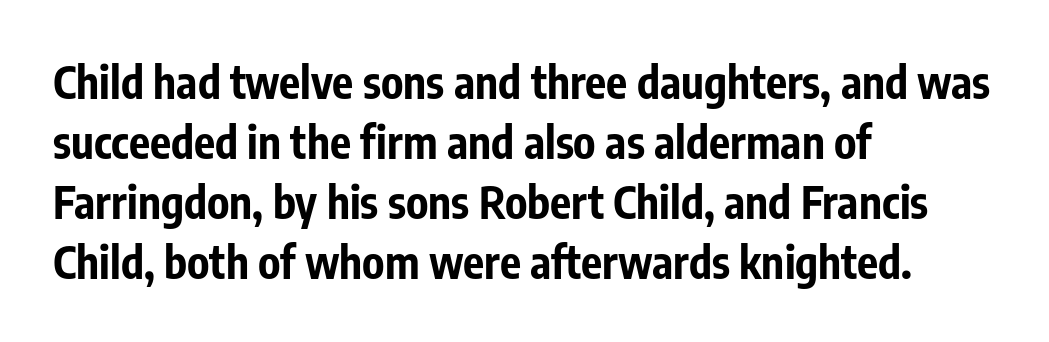
The image shows 44 px bold, condensed sans-serif type, upright; set left-aligned, normal line spacing (1.36x), normal letter spacing, not underlined; low stroke contrast and a medium x-height.
